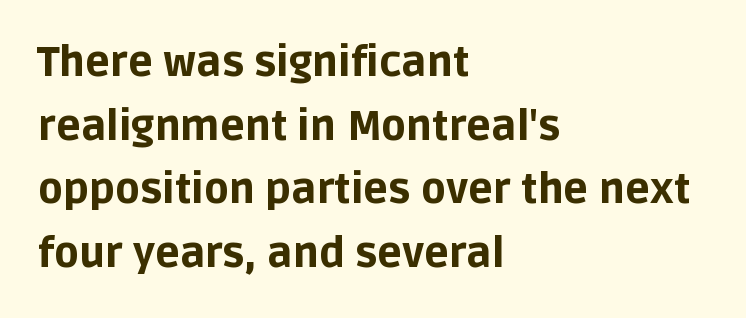
Q: Is the text bold? A: Yes.
Q: Is the text italic (slanted)? A: No, it is upright.
Q: Is the typeface a serif or a sans-serif typeface? A: Sans-serif.
Q: Is the text underlined? A: No.
Q: How is the paragraph aligned? A: Left-aligned.
Q: Is the spacing between letters normal or unusually wide? A: Normal.
Q: Is the spacing between lines tight, normal or loose? A: Normal.
Q: Width (condensed, normal, or wide)? A: Normal.
Q: Stroke contrast? A: Low.
Q: x-height? A: Large.
Q: Monospaced? A: No.
